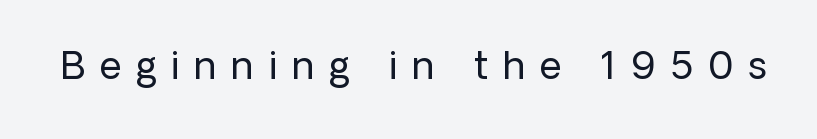
The passage shown is typeset with a sans-serif family. The strip under each line holds only bare page. In terms of posture, this sample is upright. Ink coverage per letter is moderate at most.
